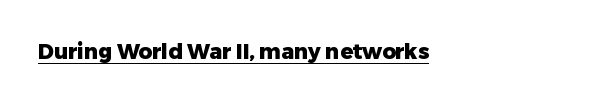
Characters remain perfectly vertical along every line. Here the glyphs are tracked normally, forming tight word shapes. Horizontally, the lines are justified to the leading edge only. Does the weight exceed regular? Yes, all the way to bold. A baseline rule has been typeset under these characters.
